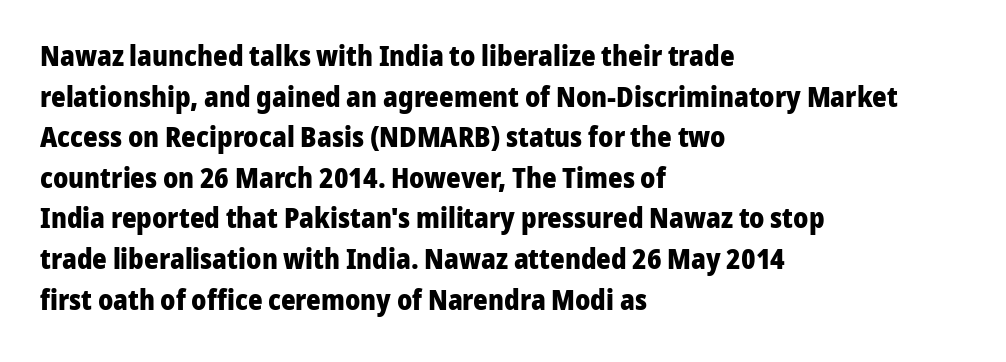
The image shows 28 px heavy sans-serif type, upright; set left-aligned, normal line spacing (1.45x), normal letter spacing, not underlined; low stroke contrast and a medium x-height.
